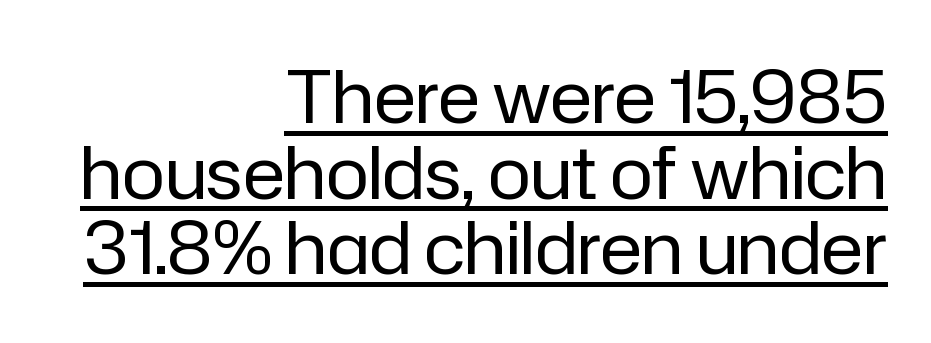
The typography opts for an upright posture over an oblique one. Observe the absence of serifs on each vertical stroke in this sample. Visually the block forms a straight wall on the right and a jagged coastline on the left. The typeface has the unassuming heft of standard copy or less. Think of a printed novel: that variable character pitch is what you see here.
